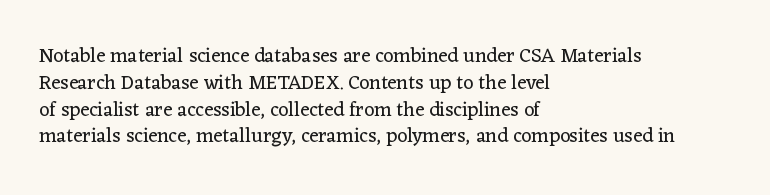
The image shows 20 px text type, upright; set left-aligned, normal line spacing (1.34x), normal letter spacing, not underlined.
